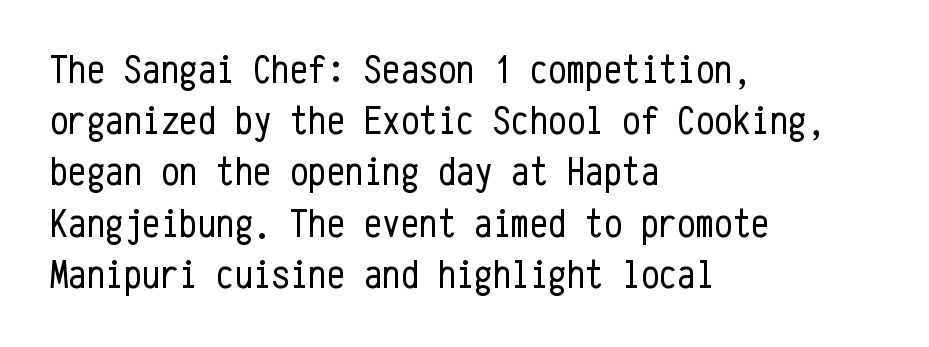
The image shows 41 px regular-weight, condensed sans-serif type, upright, monospaced; set left-aligned, normal line spacing (1.25x), normal letter spacing, not underlined; low stroke contrast and a medium x-height.
